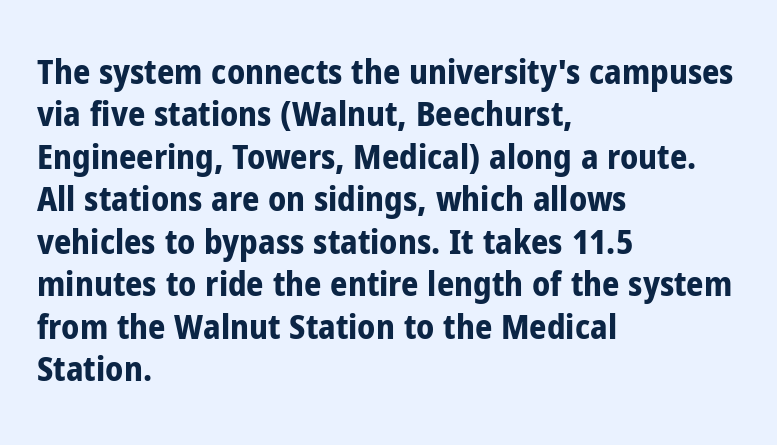
The image shows 34 px bold, condensed sans-serif type, upright; set left-aligned, normal line spacing (1.25x), normal letter spacing, not underlined; low stroke contrast and a medium x-height.
